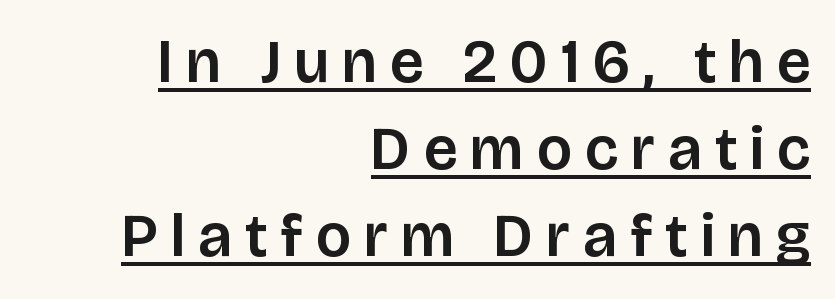
The image shows 61 px sans-serif type, upright; set right-aligned, normal line spacing (1.43x), unusually wide letter spacing (+0.22 em), underlined; low stroke contrast and a large x-height.
